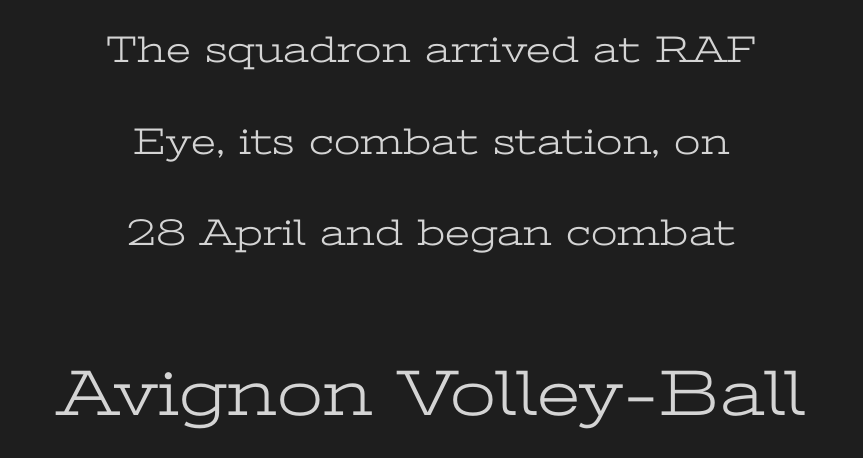
Q: Is the text bold? A: No.
Q: Is the text italic (slanted)? A: No, it is upright.
Q: Is the typeface a serif or a sans-serif typeface? A: Serif.
Q: Is the text underlined? A: No.
Q: How is the paragraph aligned? A: Centered.
Q: Is the spacing between letters normal or unusually wide? A: Normal.
Q: Is the spacing between lines tight, normal or loose? A: Loose.
Q: Which block of text is set in a larger size, the first (top) or the second (bottom)? A: The second (bottom) one.
Q: Width (condensed, normal, or wide)? A: Wide.
Q: Stroke contrast? A: Low.
Q: x-height? A: Medium.
Q: Monospaced? A: No.
